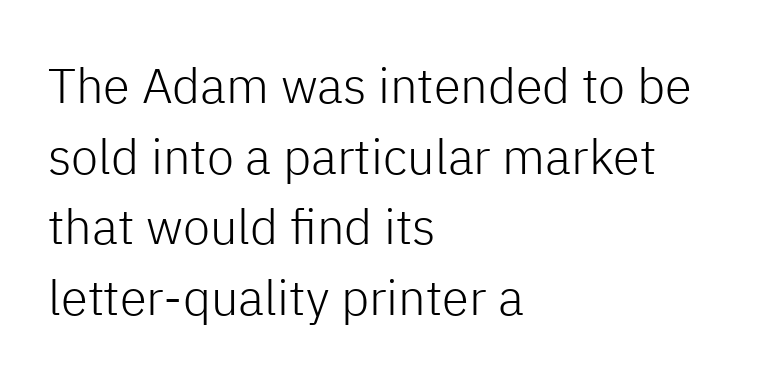
{"serif": "no", "italic": "no", "bold": "no", "weight": "light", "width": "normal", "stroke_contrast": "low", "x_height": "medium", "monospaced": "no", "underline": "no", "align": "left", "line_spacing": "normal", "line_spacing_ratio": 1.44, "letter_spacing": "normal", "letter_spacing_em": 0.0, "glyph_px": 49}
